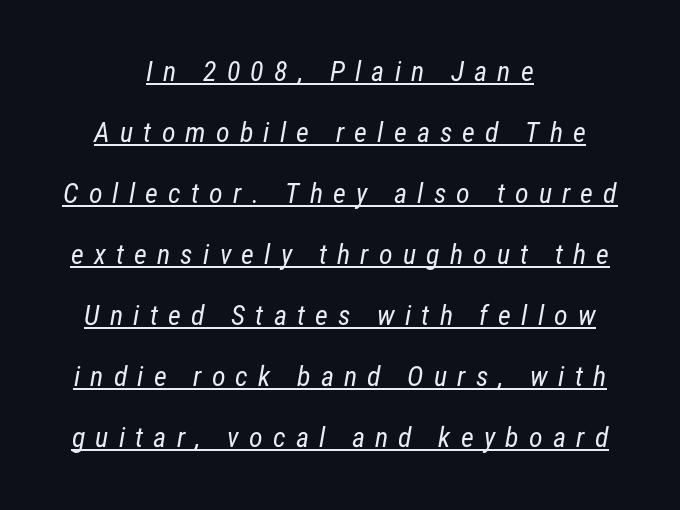
{"serif": "no", "bold": "no", "weight": "regular", "width": "condensed", "stroke_contrast": "low", "x_height": "medium", "monospaced": "no", "underline": "yes", "align": "center", "line_spacing": "loose", "line_spacing_ratio": 2.18, "letter_spacing": "wide", "letter_spacing_em": 0.36, "glyph_px": 28}
